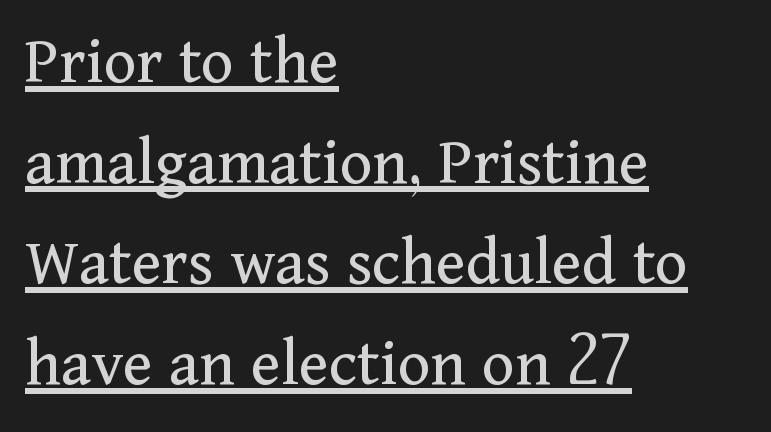
Does the type have serifs? Yes, each stem ends in a small foot. Every stem runs plumb, perpendicular to the baseline. Proportional: the letters do not fall into vertical columns. Reading down the block, your eye returns to a fixed left position each line. The line texture is even and compact thanks to regular tracking.
